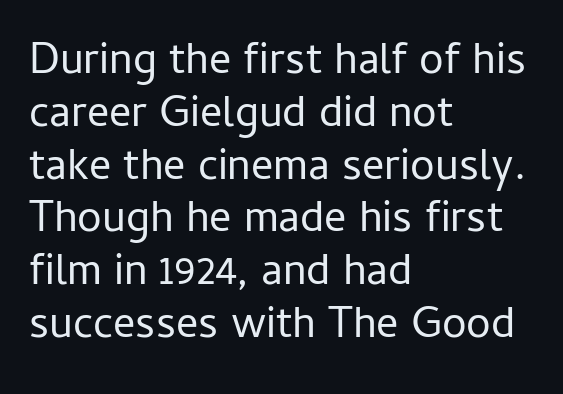
Rendered with straight, roman letterforms. Underline: absent. Note the varied advance widths — an 'i' is clearly narrower than an 'm'. If you drew a ruler down the left edge, every line would touch it. The typeface chosen for these lines omits serifs. The weight tops out at a normal text grade.
